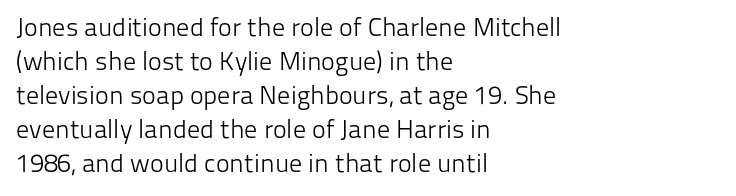
The image shows 26 px text type, upright; set left-aligned, normal line spacing (1.31x), normal letter spacing, not underlined.
